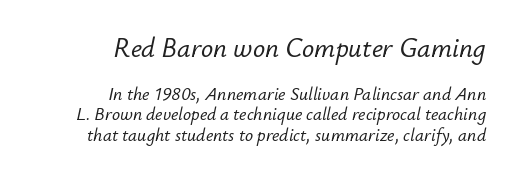
Leading is clearly below the norm, producing a dense column. The gap between lines stays unmarked. A flush-right, rag-left setting is used for this passage. Bigger letters appear in the top chunk; the bottom chunk is reduced. There's an unmistakable incline to the writing here.
